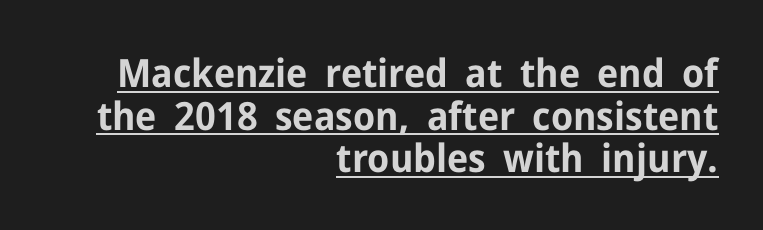
Q: Is the text bold? A: Yes.
Q: Is the text italic (slanted)? A: No, it is upright.
Q: Is the typeface a serif or a sans-serif typeface? A: Sans-serif.
Q: Is the text underlined? A: Yes.
Q: How is the paragraph aligned? A: Right-aligned.
Q: Is the spacing between letters normal or unusually wide? A: Normal.
Q: Is the spacing between lines tight, normal or loose? A: Tight.
Q: Width (condensed, normal, or wide)? A: Normal.
Q: Stroke contrast? A: Low.
Q: x-height? A: Medium.
Q: Monospaced? A: No.
